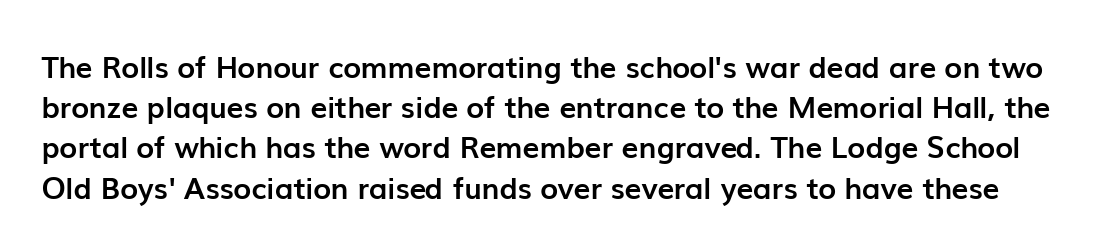
{"serif": "no", "italic": "no", "bold": "yes", "weight": "semibold", "width": "normal", "stroke_contrast": "low", "x_height": "medium", "monospaced": "no", "underline": "no", "line_spacing": "normal", "line_spacing_ratio": 1.34, "letter_spacing": "normal", "letter_spacing_em": 0.0, "glyph_px": 30}
